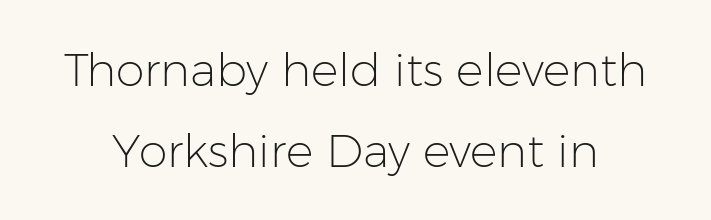
{"serif": "no", "italic": "no", "bold": "no", "weight": "light", "width": "normal", "stroke_contrast": "low", "x_height": "medium", "monospaced": "no", "underline": "no", "line_spacing_ratio": 1.76, "letter_spacing": "normal", "letter_spacing_em": 0.0, "glyph_px": 46}
